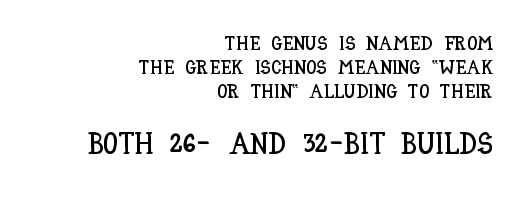
The image shows 30 px condensed type, upright; set right-aligned, line spacing 1.19x, normal letter spacing, not underlined; the second (bottom) block is 1.5x larger; low stroke contrast and a large x-height.
